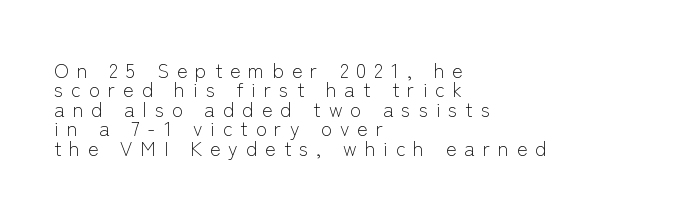
Q: Is the text bold? A: No.
Q: Is the text italic (slanted)? A: No, it is upright.
Q: Is the text underlined? A: No.
Q: How is the paragraph aligned? A: Left-aligned.
Q: Is the spacing between letters normal or unusually wide? A: Unusually wide.
Q: Is the spacing between lines tight, normal or loose? A: Tight.
